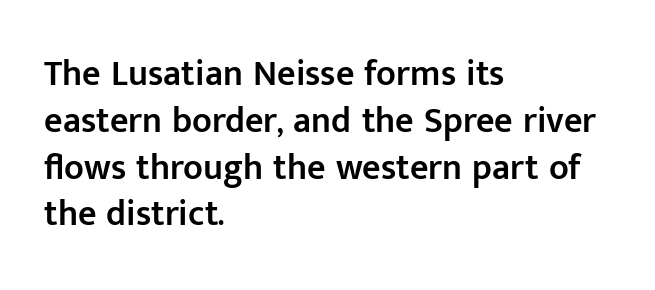
A classic flush-left, rag-right setting is used for this passage. Vertically, the passage feels balanced, rows spaced as you'd expect. You could call the tracking neutral — neither tight nor loose. The baseline area is clear. Nope, no serifs anywhere on these letters.
